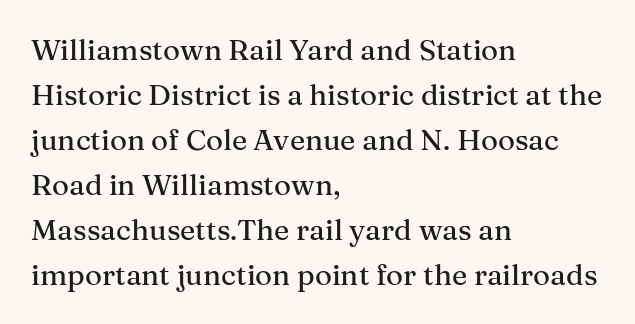
{"serif": "yes", "italic": "no", "width": "normal", "stroke_contrast": "medium", "x_height": "medium", "monospaced": "no", "underline": "no", "align": "left", "line_spacing": "normal", "line_spacing_ratio": 1.55, "letter_spacing": "normal", "letter_spacing_em": 0.0, "glyph_px": 29}
